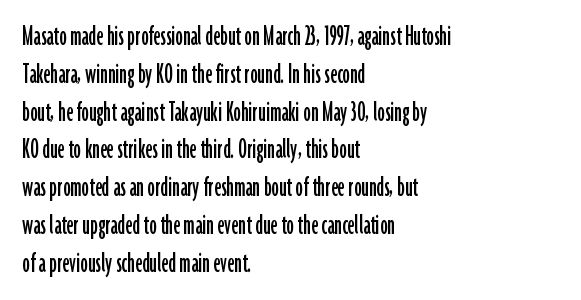
{"serif": "no", "italic": "no", "width": "condensed", "stroke_contrast": "low", "x_height": "medium", "monospaced": "no", "underline": "no", "align": "left", "line_spacing": "normal", "line_spacing_ratio": 1.26, "letter_spacing": "normal", "letter_spacing_em": 0.0, "glyph_px": 30}
